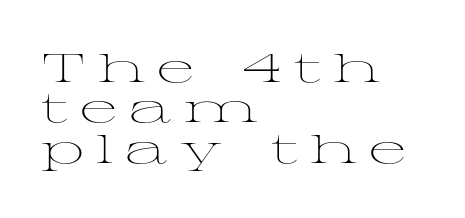
{"serif": "yes", "italic": "no", "bold": "no", "weight": "light", "width": "wide", "stroke_contrast": "medium", "x_height": "medium", "monospaced": "no", "underline": "no", "align": "left", "line_spacing": "tight", "line_spacing_ratio": 1.01, "letter_spacing": "wide", "letter_spacing_em": 0.3, "glyph_px": 40}
